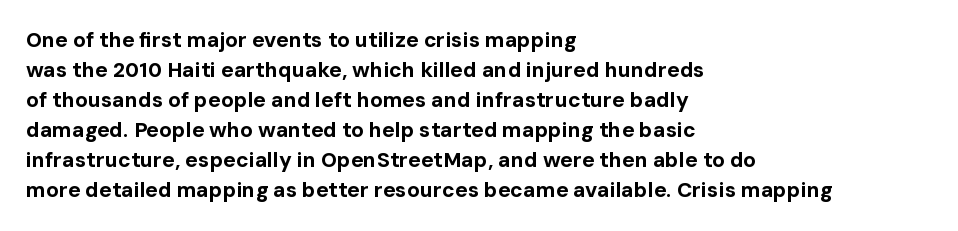
{"italic": "no", "bold": "yes", "underline": "no", "align": "left", "line_spacing": "normal", "line_spacing_ratio": 1.43, "letter_spacing": "normal", "letter_spacing_em": 0.0, "glyph_px": 21}
